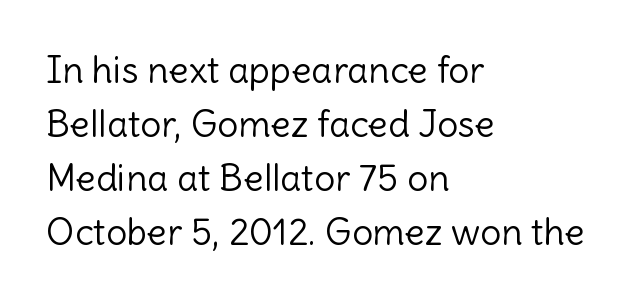
The image shows 37 px light sans-serif type, upright; set left-aligned, normal line spacing (1.46x), normal letter spacing, not underlined; a medium x-height.
